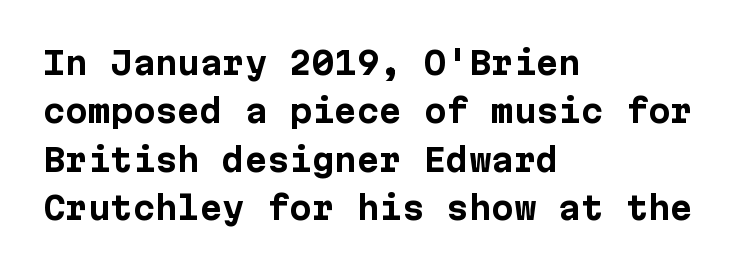
The image shows 32 px bold sans-serif type, upright; set left-aligned, normal line spacing (1.51x), normal letter spacing, not underlined; low stroke contrast and a medium x-height.
